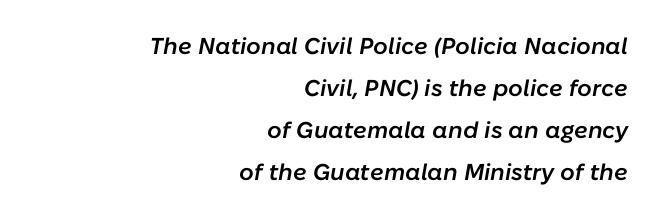
There is no visible air inserted between adjacent glyphs. Notice how the passage keeps a crisp vertical edge on the right only. Emphasis by weight is partial: semibold. The specimen omits any rule beneath the text block's lines.
